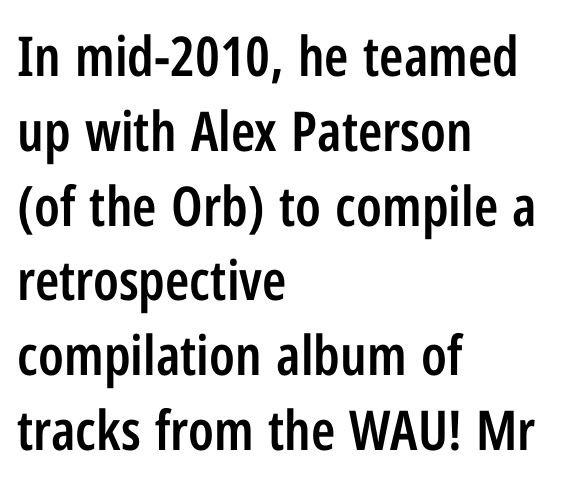
The image shows 55 px semibold, condensed sans-serif type, upright; set left-aligned, normal line spacing (1.36x), normal letter spacing, not underlined; low stroke contrast and a medium x-height.
